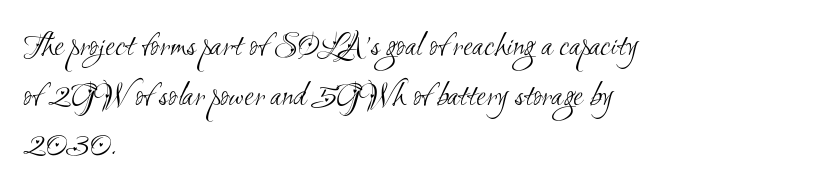
Q: Is the text bold? A: No.
Q: Is the typeface a serif or a sans-serif typeface? A: Sans-serif.
Q: Is the text underlined? A: No.
Q: How is the paragraph aligned? A: Left-aligned.
Q: Is the spacing between letters normal or unusually wide? A: Normal.
Q: Is the spacing between lines tight, normal or loose? A: Normal.
Q: Width (condensed, normal, or wide)? A: Condensed.
Q: Stroke contrast? A: Medium.
Q: x-height? A: Small.
Q: Monospaced? A: No.
